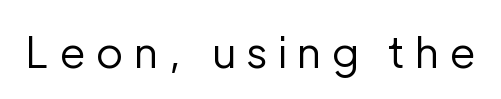
Q: Is the text bold? A: No.
Q: Is the text italic (slanted)? A: No, it is upright.
Q: Is the typeface a serif or a sans-serif typeface? A: Sans-serif.
Q: Is the text underlined? A: No.
Q: Is the spacing between letters normal or unusually wide? A: Unusually wide.
Q: Width (condensed, normal, or wide)? A: Normal.
Q: Stroke contrast? A: Low.
Q: x-height? A: Medium.
Q: Monospaced? A: No.
